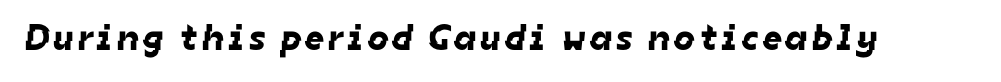
{"serif": "no", "width": "normal", "stroke_contrast": "low", "x_height": "medium", "monospaced": "no", "underline": "no", "glyph_px": 37}
